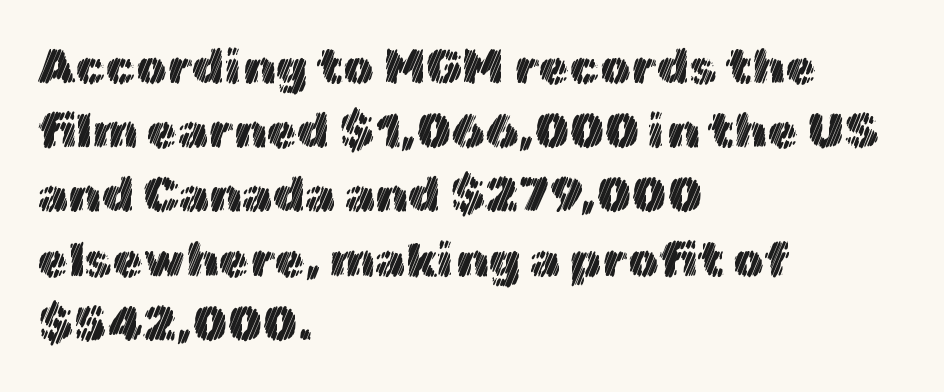
{"italic": "no", "width": "normal", "x_height": "medium", "monospaced": "no", "underline": "no", "align": "left", "line_spacing": "normal", "line_spacing_ratio": 1.31, "letter_spacing": "normal", "letter_spacing_em": 0.0, "glyph_px": 49}
